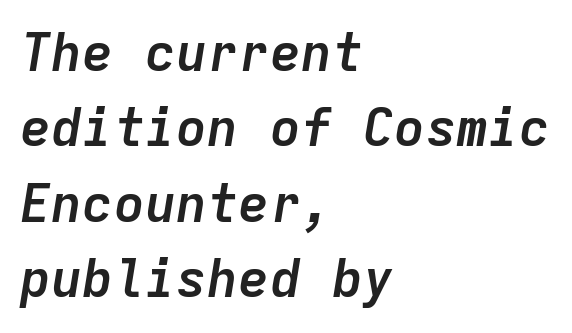
The image shows 52 px semibold type, italic (leaning right), monospaced; set left-aligned, normal line spacing (1.45x), normal letter spacing, not underlined; low stroke contrast and a medium x-height.
